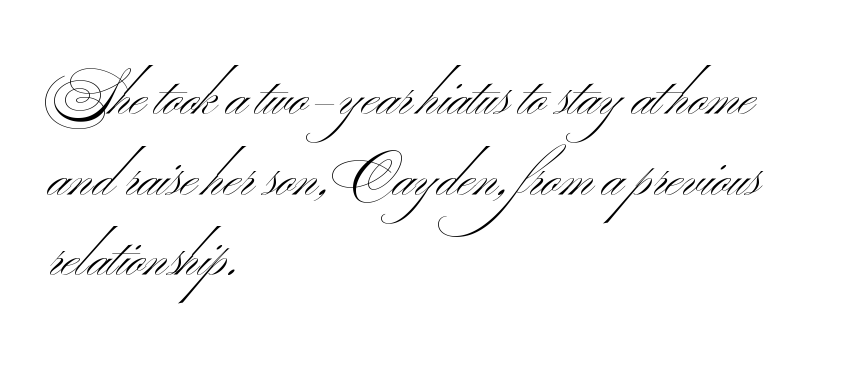
{"serif": "no", "bold": "no", "weight": "light", "width": "wide", "stroke_contrast": "medium", "x_height": "small", "monospaced": "no", "underline": "no", "align": "left", "line_spacing": "normal", "line_spacing_ratio": 1.44, "letter_spacing": "normal", "letter_spacing_em": 0.0, "glyph_px": 56}
